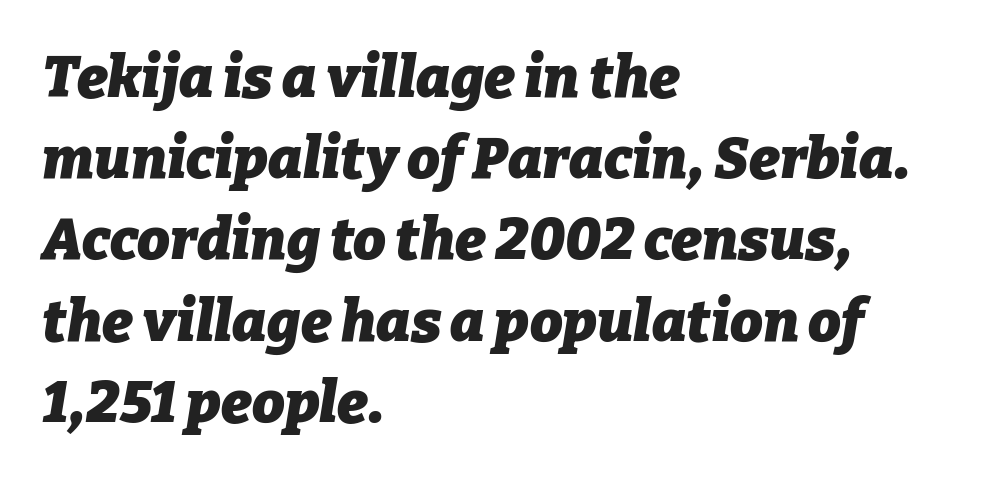
The image shows 58 px heavy type, italic (leaning right); set left-aligned, normal line spacing (1.4x), normal letter spacing, not underlined; low stroke contrast and a medium x-height.
